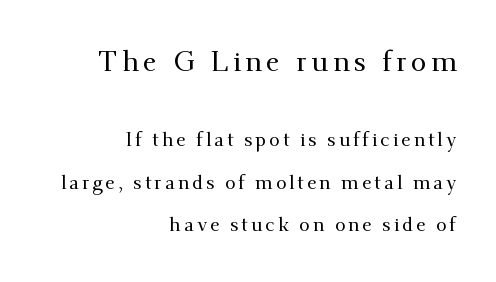
{"serif": "yes", "italic": "no", "width": "normal", "stroke_contrast": "medium", "x_height": "small", "monospaced": "no", "underline": "no", "align": "right", "line_spacing": "loose", "line_spacing_ratio": 2.24, "larger_block": "first", "size_ratio": 1.47, "glyph_px": 28}
